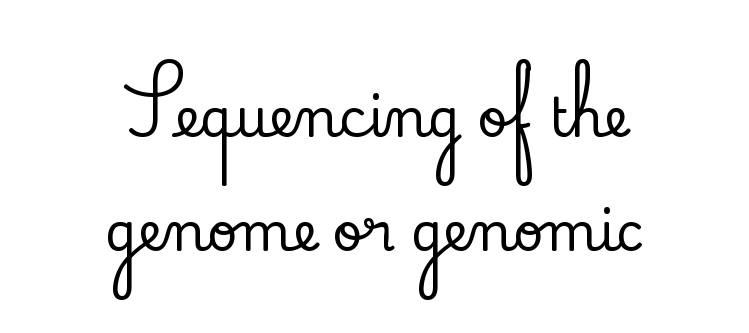
{"serif": "yes", "italic": "no", "width": "normal", "stroke_contrast": "low", "x_height": "small", "monospaced": "no", "underline": "no", "align": "center", "line_spacing": "loose", "line_spacing_ratio": 2.15, "letter_spacing": "normal", "letter_spacing_em": 0.0, "glyph_px": 53}
